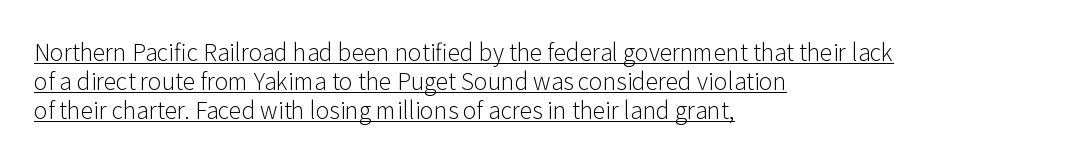
Q: Is the text bold? A: No.
Q: Is the text italic (slanted)? A: No, it is upright.
Q: Is the text underlined? A: Yes.
Q: How is the paragraph aligned? A: Left-aligned.
Q: Is the spacing between letters normal or unusually wide? A: Normal.
Q: Is the spacing between lines tight, normal or loose? A: Normal.
